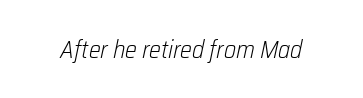
{"italic": "yes", "lean": "right", "slant_degrees": 12, "bold": "no", "underline": "no", "letter_spacing": "normal", "letter_spacing_em": 0.0, "glyph_px": 25}
